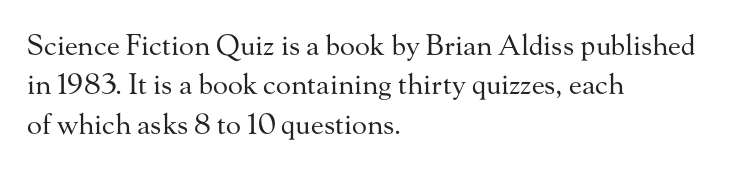
Each row of text sits above clean, open space. The typeface chosen for these lines features serifs. Compared with a typical body face, this is equally light or lighter still. These lines are rendered in a variable-pitch font.
